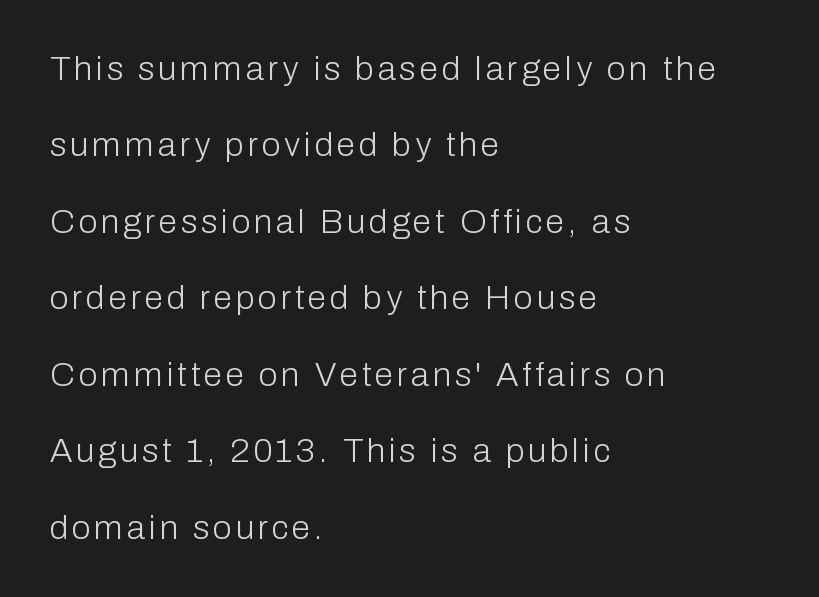
Q: Is the text bold? A: No.
Q: Is the text italic (slanted)? A: No, it is upright.
Q: Is the typeface a serif or a sans-serif typeface? A: Sans-serif.
Q: Is the text underlined? A: No.
Q: How is the paragraph aligned? A: Left-aligned.
Q: Is the spacing between lines tight, normal or loose? A: Loose.
Q: Width (condensed, normal, or wide)? A: Normal.
Q: Stroke contrast? A: Low.
Q: x-height? A: Medium.
Q: Monospaced? A: No.
